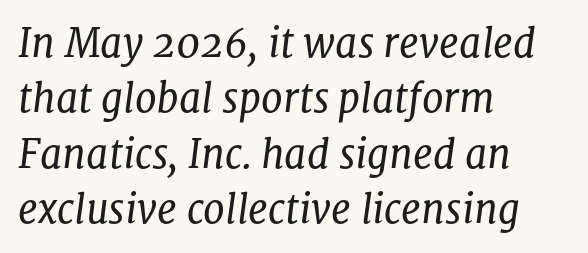
Q: Is the text bold? A: No.
Q: Is the text italic (slanted)? A: Yes, it leans right by about 8 degrees.
Q: Is the typeface a serif or a sans-serif typeface? A: Serif.
Q: Is the text underlined? A: No.
Q: How is the paragraph aligned? A: Left-aligned.
Q: Is the spacing between letters normal or unusually wide? A: Normal.
Q: Is the spacing between lines tight, normal or loose? A: Normal.
Q: Width (condensed, normal, or wide)? A: Normal.
Q: Stroke contrast? A: Low.
Q: x-height? A: Medium.
Q: Monospaced? A: No.
